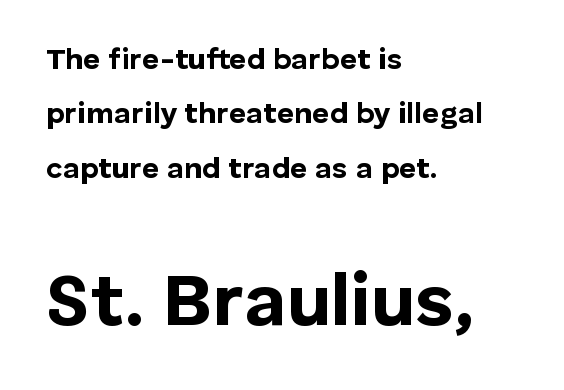
Q: Is the text bold? A: Yes.
Q: Is the text italic (slanted)? A: No, it is upright.
Q: Is the typeface a serif or a sans-serif typeface? A: Sans-serif.
Q: Is the text underlined? A: No.
Q: How is the paragraph aligned? A: Left-aligned.
Q: Is the spacing between letters normal or unusually wide? A: Normal.
Q: Which block of text is set in a larger size, the first (top) or the second (bottom)? A: The second (bottom) one.
Q: Width (condensed, normal, or wide)? A: Normal.
Q: Stroke contrast? A: Low.
Q: x-height? A: Medium.
Q: Monospaced? A: No.
